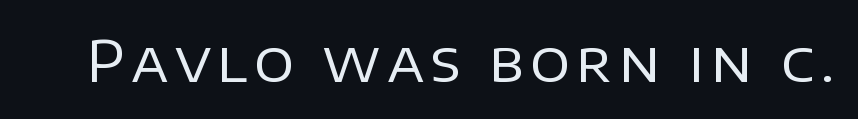
{"serif": "no", "italic": "no", "bold": "no", "weight": "regular", "width": "normal", "stroke_contrast": "low", "x_height": "large", "monospaced": "no", "underline": "no", "glyph_px": 56}
